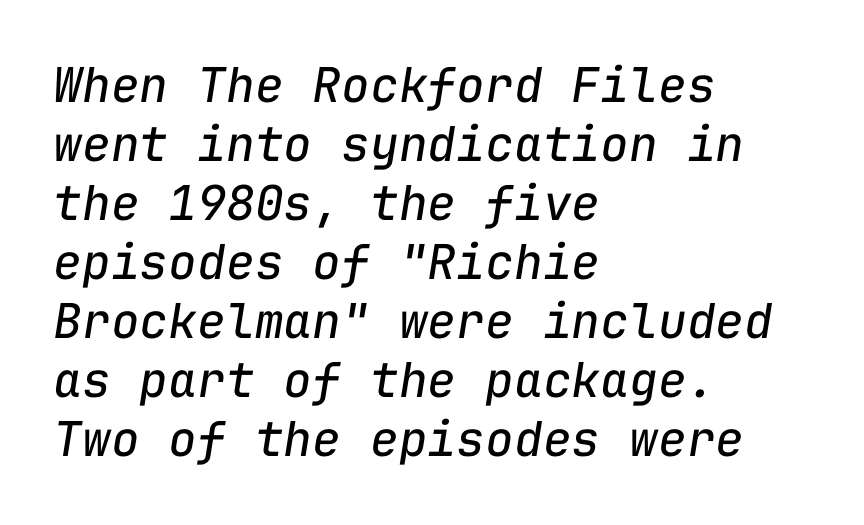
{"italic": "yes", "lean": "right", "slant_degrees": 9, "bold": "no", "weight": "regular", "width": "normal", "stroke_contrast": "low", "x_height": "medium", "monospaced": "yes", "underline": "no", "align": "left", "line_spacing_ratio": 1.23, "letter_spacing": "normal", "letter_spacing_em": 0.0, "glyph_px": 48}
